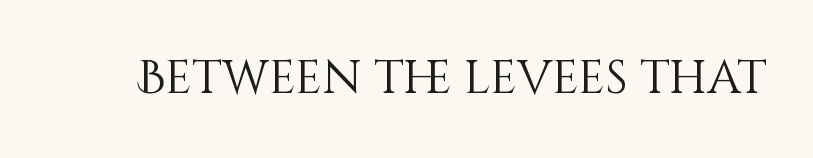
Posture: straight, roman, zero tilt. Standard letterfit; no display-style spreading of the glyphs. The specimen omits any rule beneath the text block's lines. The letters advance in unequal steps, a hallmark of proportional type. Is this a heavy cut? Hardly; it is regular or lighter.
